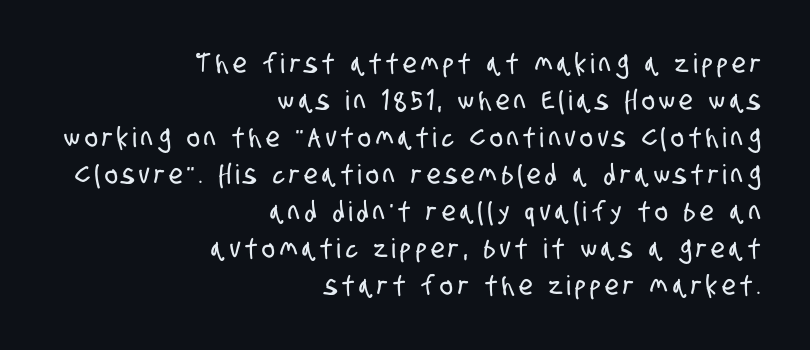
Q: Is the text underlined? A: No.
Q: How is the paragraph aligned? A: Right-aligned.
Q: Is the spacing between lines tight, normal or loose? A: Normal.
